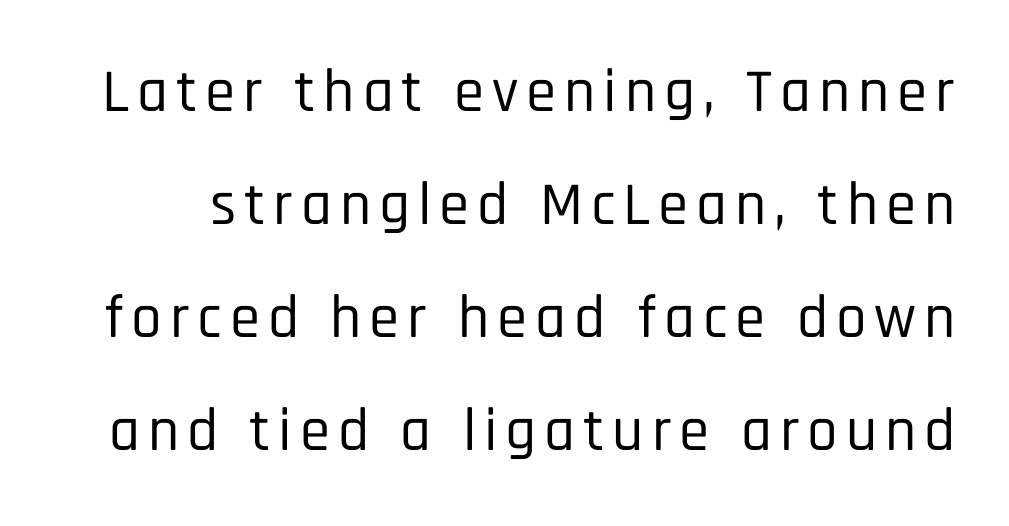
The image shows 61 px condensed sans-serif type, upright; set line spacing 1.85x, not underlined; low stroke contrast and a large x-height.
